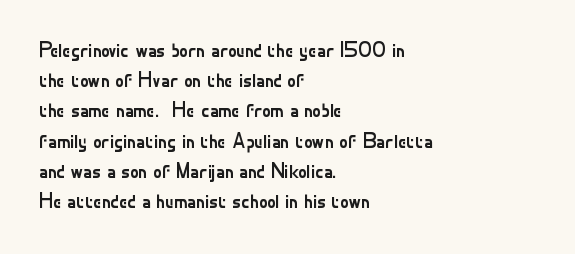
Regarding leading, the lines here are spaced in the standard way. Underline: absent. A classic flush-left, rag-right setting is used for this passage. Every character sits straight up, as roman type does.
